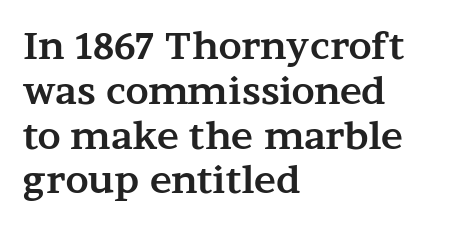
The image shows 37 px bold, wide serif type, upright; set left-aligned, line spacing 1.21x, normal letter spacing, not underlined; medium stroke contrast and a medium x-height.
